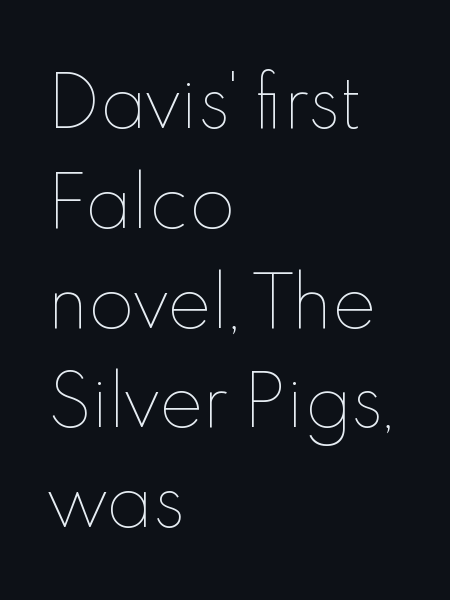
The image shows 67 px thin type, upright; set left-aligned, normal line spacing (1.49x), normal letter spacing, not underlined; a small x-height.
